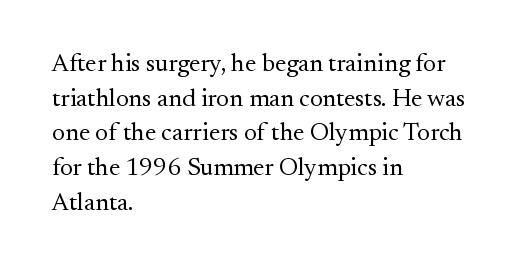
The letters stand straight up with perfectly vertical stems. The typesetter chose a ragged-right arrangement here. What's the leading like? Ordinary, nothing unusual. Nothing unusual about the tracking: characters are spaced as the font intends. Is the stroke heavy? The answer is a plain regular-or-lighter.
